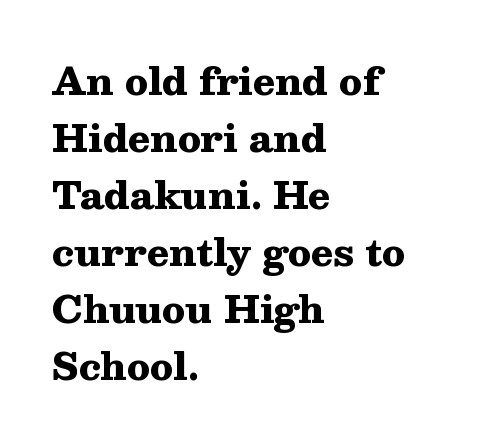
{"serif": "yes", "italic": "no", "bold": "yes", "weight": "heavy", "width": "wide", "stroke_contrast": "medium", "x_height": "medium", "monospaced": "no", "underline": "no", "align": "left", "line_spacing": "normal", "line_spacing_ratio": 1.54, "letter_spacing": "normal", "letter_spacing_em": 0.0, "glyph_px": 37}
